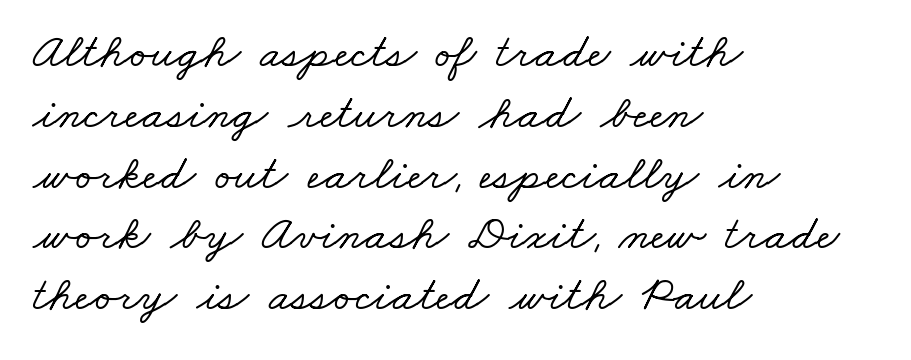
Q: Is the typeface a serif or a sans-serif typeface? A: Serif.
Q: Is the text underlined? A: No.
Q: How is the paragraph aligned? A: Left-aligned.
Q: Is the spacing between letters normal or unusually wide? A: Normal.
Q: Width (condensed, normal, or wide)? A: Wide.
Q: Stroke contrast? A: Low.
Q: x-height? A: Small.
Q: Monospaced? A: No.
